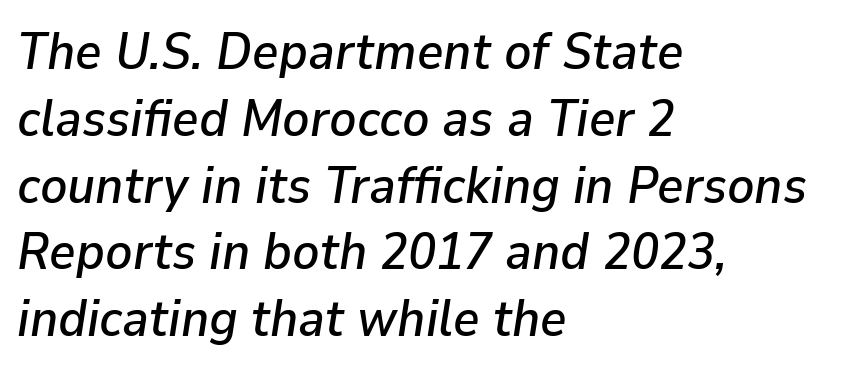
{"italic": "yes", "lean": "right", "slant_degrees": 9, "width": "normal", "stroke_contrast": "low", "x_height": "medium", "monospaced": "no", "underline": "no", "align": "left", "line_spacing": "normal", "line_spacing_ratio": 1.31, "letter_spacing": "normal", "letter_spacing_em": 0.0, "glyph_px": 51}
